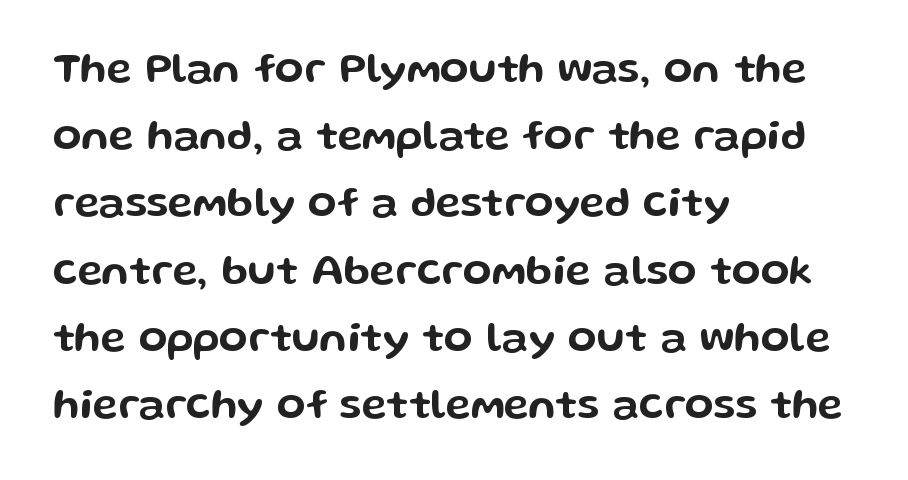
{"serif": "no", "italic": "no", "width": "wide", "stroke_contrast": "low", "x_height": "medium", "monospaced": "no", "underline": "no", "align": "left", "line_spacing": "normal", "line_spacing_ratio": 1.6, "letter_spacing": "normal", "letter_spacing_em": 0.0, "glyph_px": 42}
